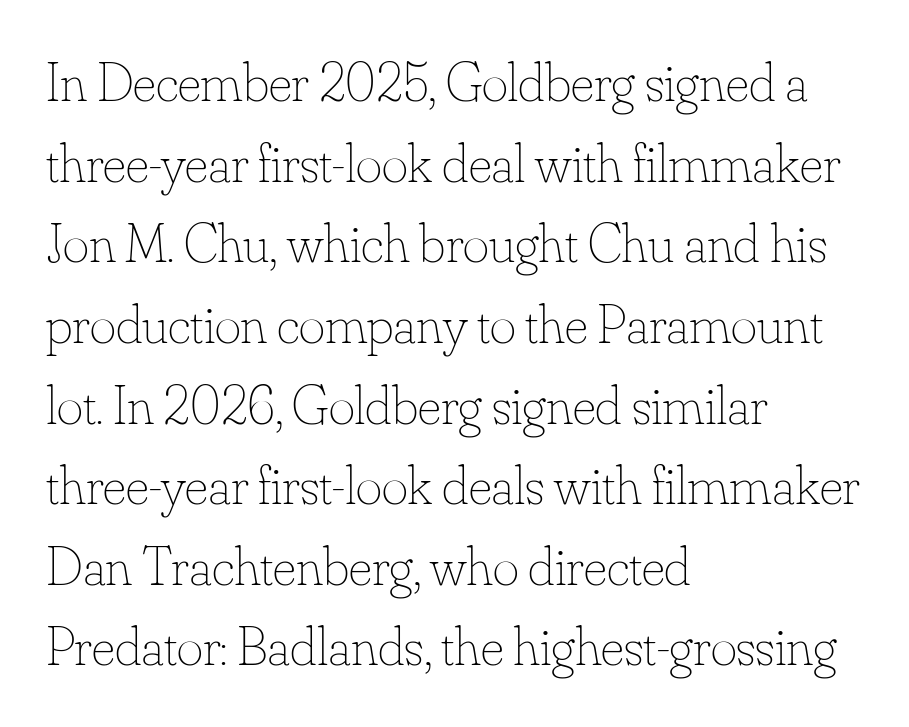
{"italic": "no", "bold": "no", "weight": "thin", "width": "normal", "stroke_contrast": "low", "x_height": "small", "monospaced": "no", "underline": "no", "align": "left", "line_spacing": "normal", "line_spacing_ratio": 1.44, "letter_spacing": "normal", "letter_spacing_em": 0.0, "glyph_px": 56}
